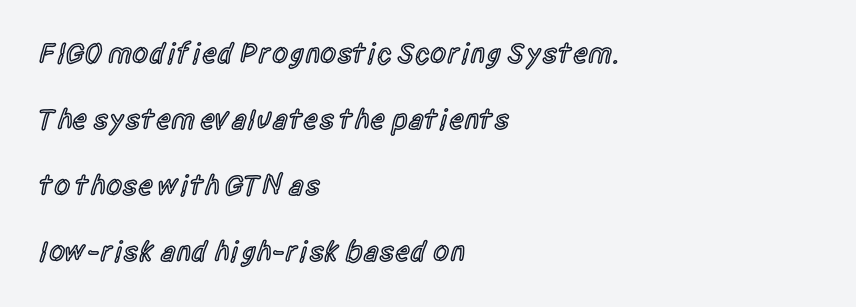
Look at the bottom of the vertical strokes: they stop flat, with no serifs. Think of a printed novel: that variable character pitch is what you see here. The sample has been set in demibold, a notch under bold. The lines in this sample share a left origin and differ only in where they stop. The gaps between neighbouring characters are ordinary and unremarkable.
